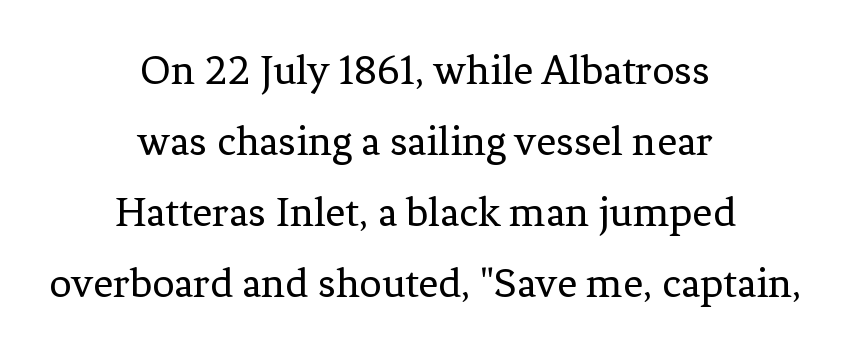
A typesetter would call this proportional, since set widths differ per character. The foot of each line stays bare and open. No chunkiness to these letters — they're not bold. The line texture is even and compact thanks to regular tracking. Leftover space on each line is divided equally before and after the words. Every stem runs plumb, perpendicular to the baseline.
